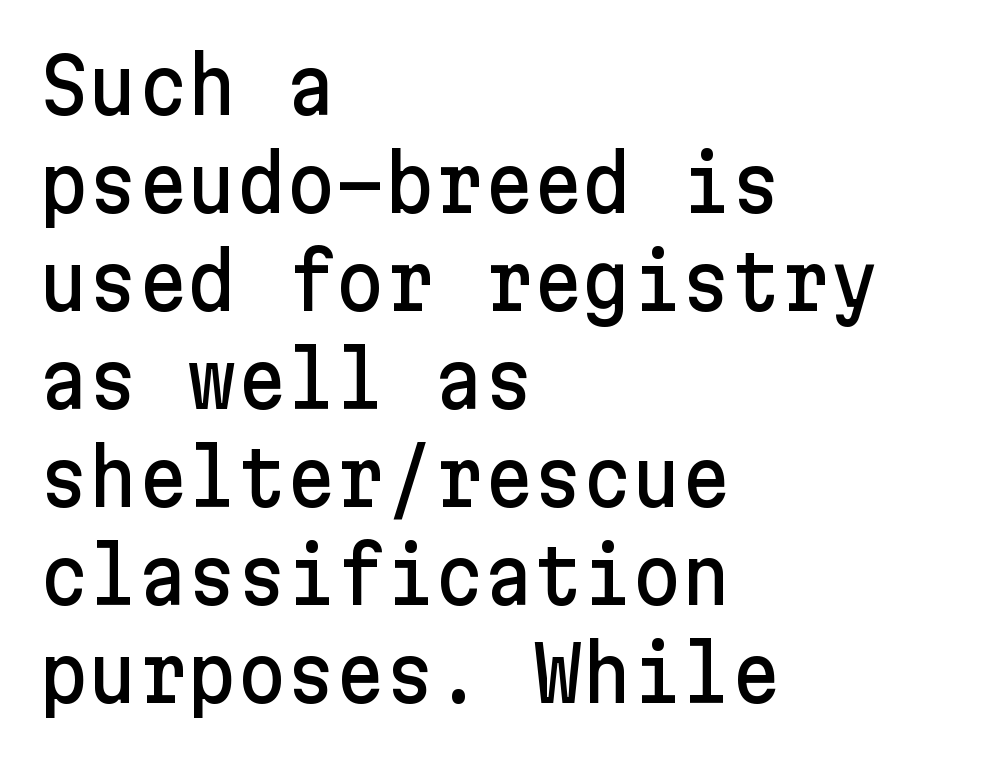
These lines keep a tight, regular rhythm from letter to letter. Honestly, the row spacing looks completely unremarkable. The rag falls on the right side of this text block. The baseline area is clear. Font category for this specimen: sans-serif.
